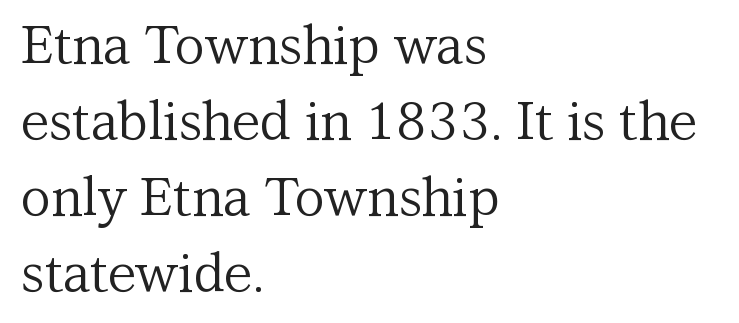
Q: Is the text bold? A: No.
Q: Is the text italic (slanted)? A: No, it is upright.
Q: Is the typeface a serif or a sans-serif typeface? A: Serif.
Q: Is the text underlined? A: No.
Q: How is the paragraph aligned? A: Left-aligned.
Q: Is the spacing between letters normal or unusually wide? A: Normal.
Q: Is the spacing between lines tight, normal or loose? A: Normal.
Q: Width (condensed, normal, or wide)? A: Normal.
Q: Stroke contrast? A: Medium.
Q: x-height? A: Medium.
Q: Monospaced? A: No.
